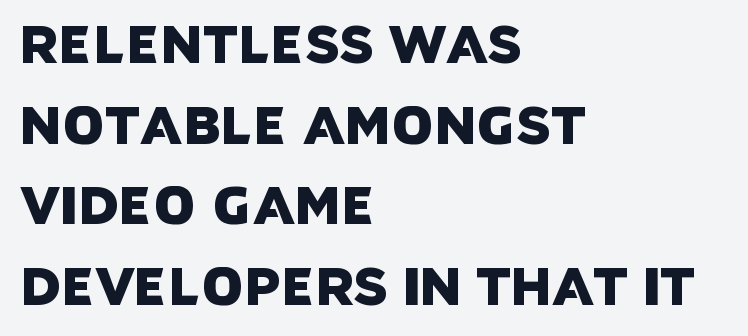
Inter-character spacing is left at the font's built-in metrics. Anything drawn beneath the words? Only blank space. If you drew a ruler down the left edge, every line would touch it. The font family rendered here belongs to the sans-serif group. The rendering uses natural spacing where letterforms have individual widths. Line spacing here is normal.
